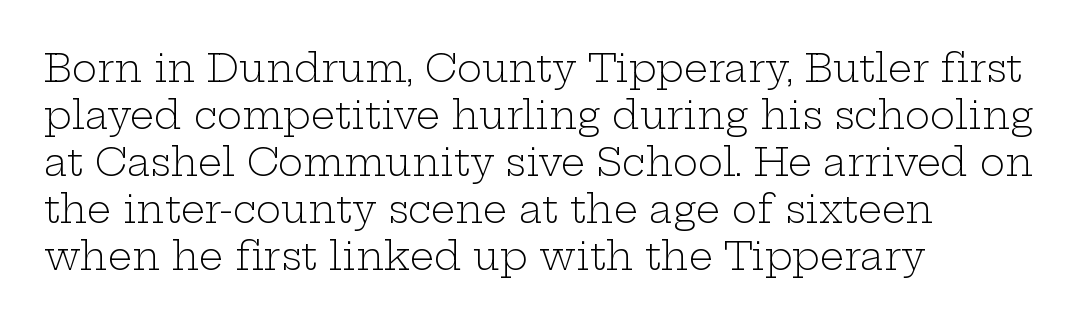
Q: Is the text bold? A: No.
Q: Is the text italic (slanted)? A: No, it is upright.
Q: Is the typeface a serif or a sans-serif typeface? A: Serif.
Q: Is the text underlined? A: No.
Q: How is the paragraph aligned? A: Left-aligned.
Q: Is the spacing between letters normal or unusually wide? A: Normal.
Q: Width (condensed, normal, or wide)? A: Wide.
Q: Stroke contrast? A: Low.
Q: x-height? A: Medium.
Q: Monospaced? A: No.
